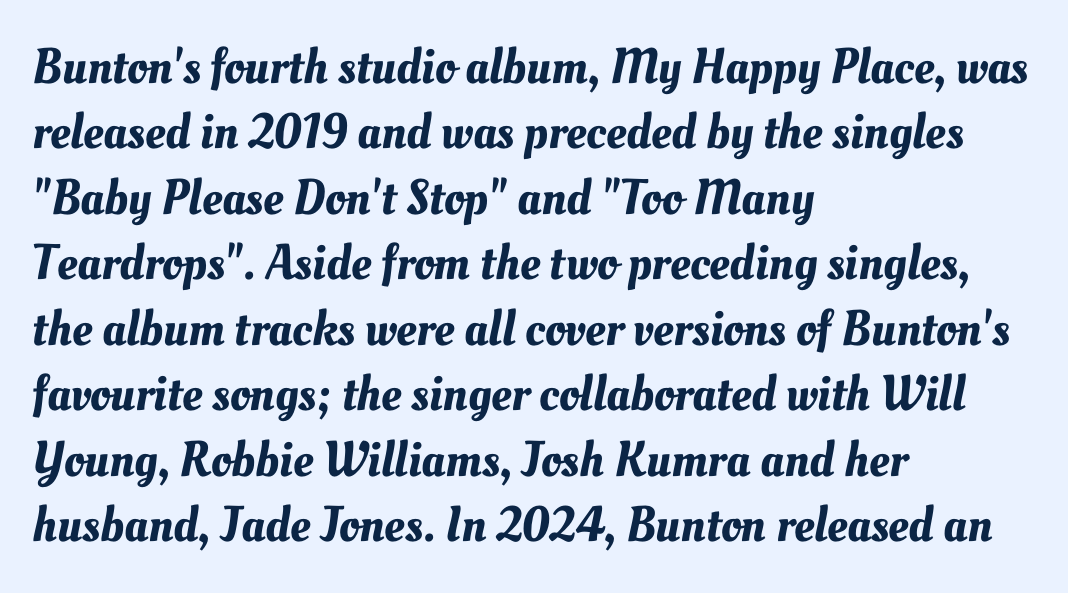
The image shows 50 px text type; set left-aligned, normal line spacing (1.31x), normal letter spacing, not underlined; medium stroke contrast and a small x-height.
